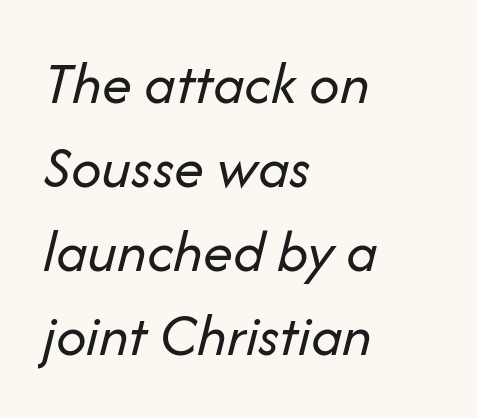
The compositor pushed each line to the left boundary. Interline gaps are of average width in this sample. Compared with ordinary roman type, these characters are visibly tilted. Varying glyph widths throughout — classic text-font behaviour. The letters sit at their default tracking, neither squeezed nor spread.
